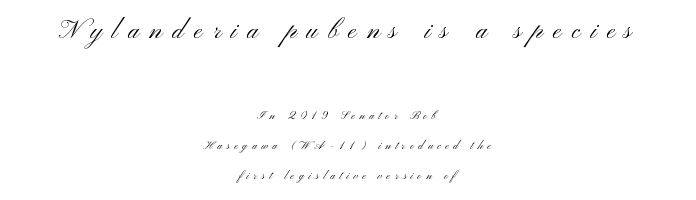
The image shows 32 px light, wide sans-serif type; set centered, loose line spacing (2.12x), unusually wide letter spacing (+0.32 em), not underlined; the first (top) block is 2.29x larger; medium stroke contrast and a small x-height.
